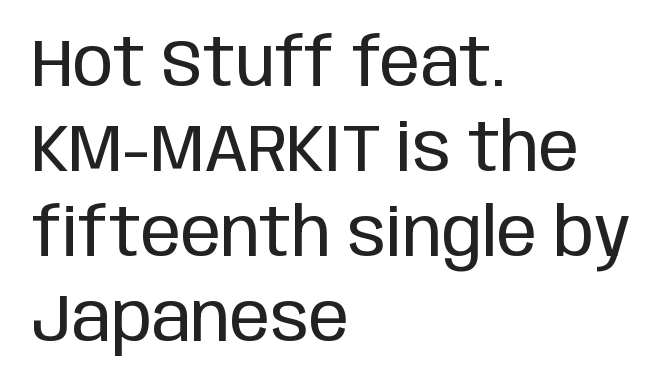
The image shows 67 px regular-weight, condensed sans-serif type, upright; set left-aligned, normal line spacing (1.27x), normal letter spacing, not underlined; low stroke contrast and a large x-height.
